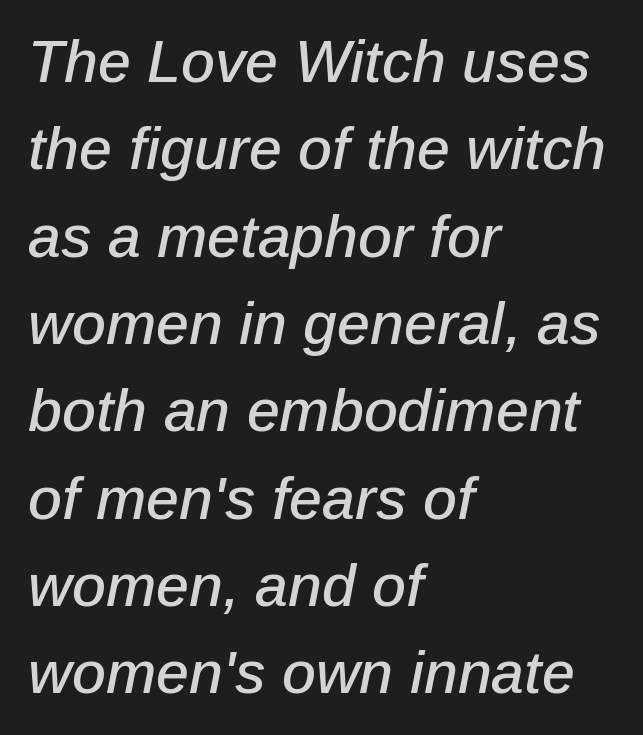
{"italic": "yes", "lean": "right", "slant_degrees": 12, "width": "normal", "stroke_contrast": "low", "x_height": "medium", "monospaced": "no", "underline": "no", "align": "left", "line_spacing": "normal", "line_spacing_ratio": 1.48, "letter_spacing": "normal", "letter_spacing_em": 0.0, "glyph_px": 59}
